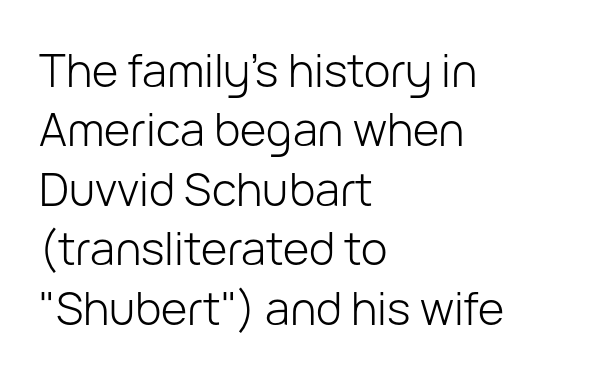
{"serif": "no", "italic": "no", "bold": "no", "weight": "light", "width": "normal", "stroke_contrast": "low", "x_height": "medium", "monospaced": "no", "underline": "no", "align": "left", "line_spacing": "normal", "line_spacing_ratio": 1.32, "letter_spacing": "normal", "letter_spacing_em": 0.0, "glyph_px": 45}
